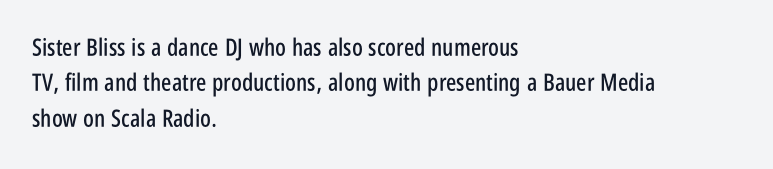
Q: Is the text italic (slanted)? A: No, it is upright.
Q: Is the text underlined? A: No.
Q: How is the paragraph aligned? A: Left-aligned.
Q: Is the spacing between letters normal or unusually wide? A: Normal.
Q: Is the spacing between lines tight, normal or loose? A: Normal.
